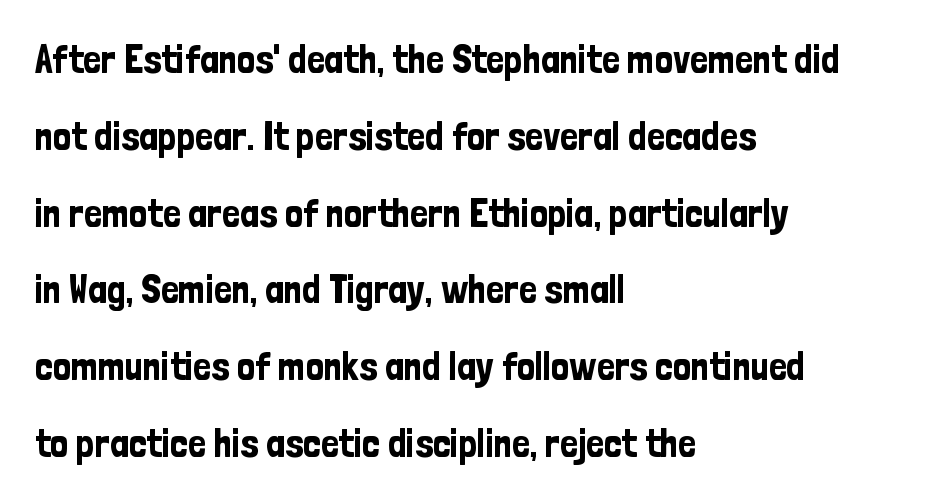
Q: Is the text italic (slanted)? A: No, it is upright.
Q: Is the typeface a serif or a sans-serif typeface? A: Sans-serif.
Q: Is the text underlined? A: No.
Q: How is the paragraph aligned? A: Left-aligned.
Q: Is the spacing between letters normal or unusually wide? A: Normal.
Q: Is the spacing between lines tight, normal or loose? A: Loose.
Q: Width (condensed, normal, or wide)? A: Condensed.
Q: Stroke contrast? A: Low.
Q: x-height? A: Medium.
Q: Monospaced? A: No.
